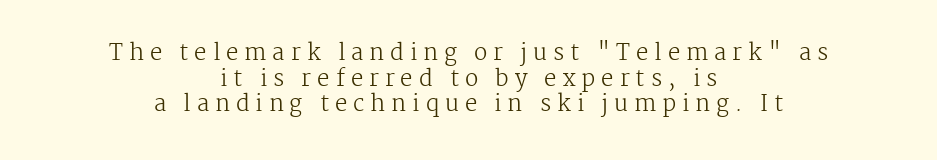
Counters stay open thanks to moderate or lighter strokes. Does the lettering tilt? It doesn't — this is upright. A student would call this center alignment; a typographer would say set centered. The passage shown has open, widely tracked lettering throughout. Beneath every word, the page is bare.
